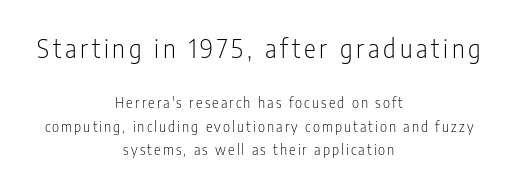
{"italic": "no", "bold": "no", "underline": "no", "align": "center", "line_spacing": "normal", "line_spacing_ratio": 1.66, "larger_block": "first", "size_ratio": 1.79, "glyph_px": 25}
